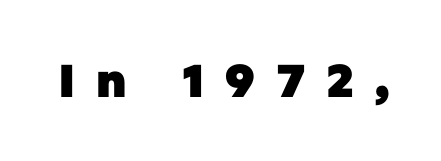
{"serif": "no", "italic": "no", "bold": "yes", "weight": "heavy", "width": "normal", "stroke_contrast": "low", "x_height": "large", "monospaced": "no", "underline": "no", "letter_spacing": "wide", "letter_spacing_em": 0.47, "glyph_px": 46}
